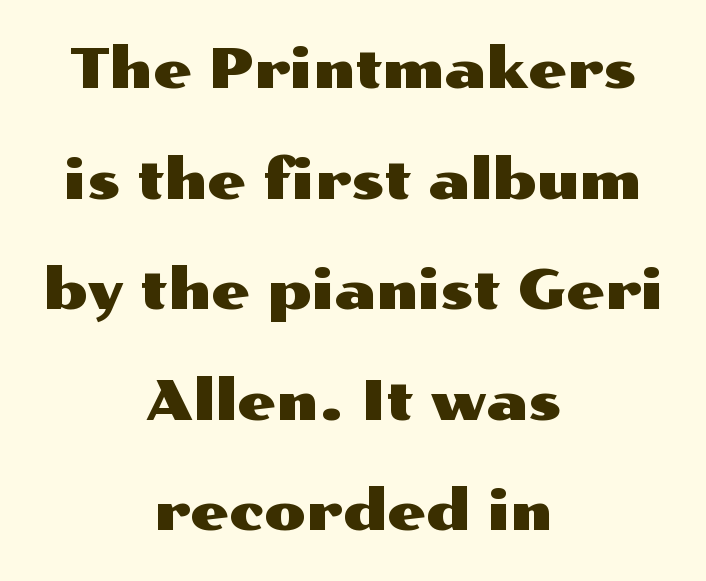
The text was rendered using a sans face with plain stroke endings. This sample trades compactness for vertical openness between lines. The lettering stays uniformly vertical, giving the passage a roman look. Both edges are ragged and mirror each other, which tells us the setting is centered. The letters advance in unequal steps, a hallmark of proportional type. The string is rendered with underlining switched off.
